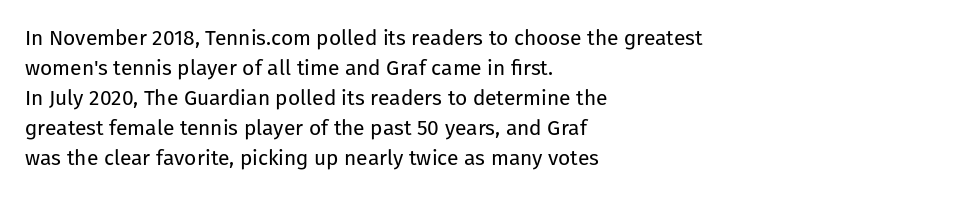
Compared with typical body copy, the letter spacing here is the same. The text block is weighted toward the left margin, trailing off unevenly rightward. The foot of each line stays bare and open. Evenly set lines give the paragraph a standard silhouette. Stroke thickness stays within the range of a standard reading face or lighter.
